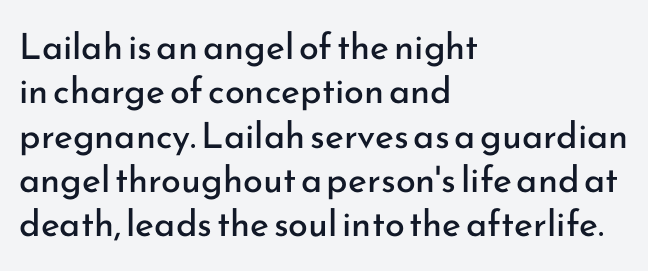
Q: Is the text bold? A: No.
Q: Is the text italic (slanted)? A: No, it is upright.
Q: Is the typeface a serif or a sans-serif typeface? A: Sans-serif.
Q: Is the text underlined? A: No.
Q: How is the paragraph aligned? A: Left-aligned.
Q: Is the spacing between letters normal or unusually wide? A: Normal.
Q: Width (condensed, normal, or wide)? A: Normal.
Q: Stroke contrast? A: Low.
Q: x-height? A: Small.
Q: Monospaced? A: No.
